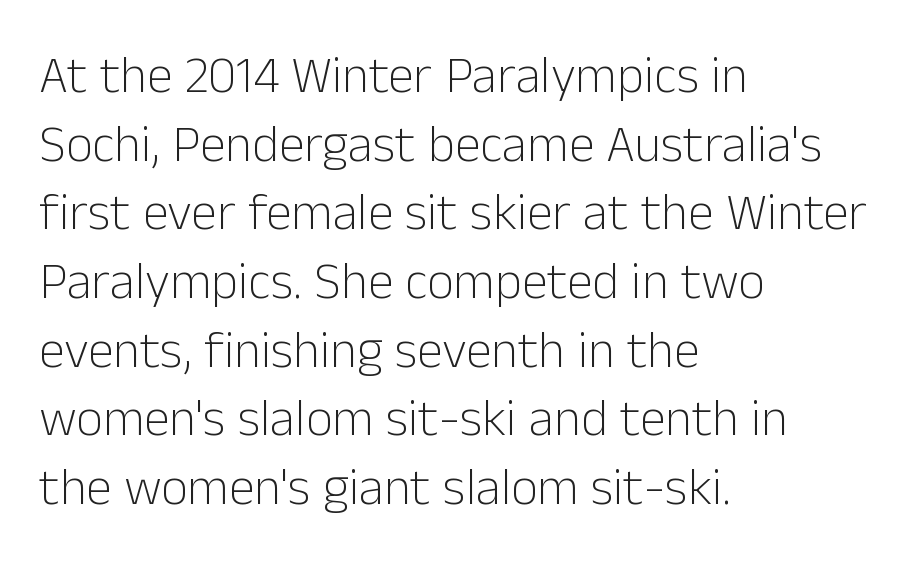
Q: Is the text bold? A: No.
Q: Is the text italic (slanted)? A: No, it is upright.
Q: Is the typeface a serif or a sans-serif typeface? A: Sans-serif.
Q: Is the text underlined? A: No.
Q: How is the paragraph aligned? A: Left-aligned.
Q: Is the spacing between letters normal or unusually wide? A: Normal.
Q: Is the spacing between lines tight, normal or loose? A: Normal.
Q: Width (condensed, normal, or wide)? A: Normal.
Q: Stroke contrast? A: Low.
Q: x-height? A: Medium.
Q: Monospaced? A: No.
